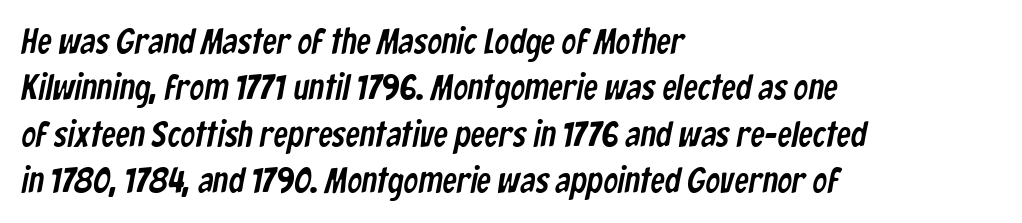
{"serif": "no", "width": "condensed", "stroke_contrast": "low", "x_height": "medium", "monospaced": "no", "underline": "no", "align": "left", "line_spacing": "normal", "line_spacing_ratio": 1.29, "letter_spacing": "normal", "letter_spacing_em": 0.0, "glyph_px": 36}
